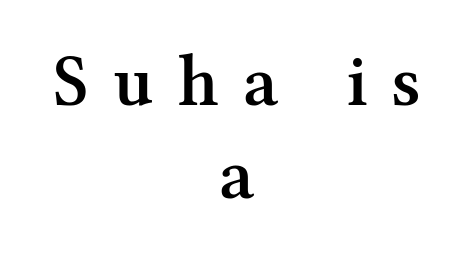
The image shows 74 px semibold serif type, upright; set centered, normal line spacing (1.26x), unusually wide letter spacing (+0.33 em), not underlined; medium stroke contrast and a medium x-height.
